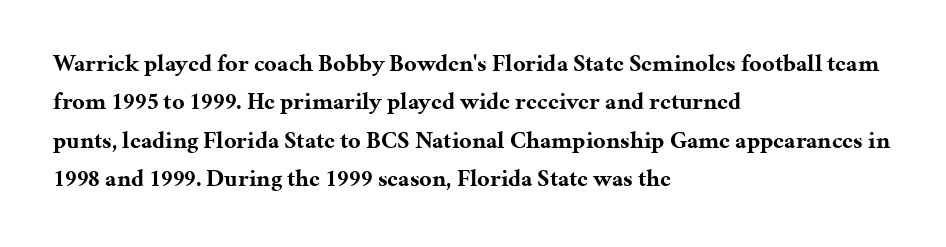
Check the space under the baseline: it is left empty. A classic flush-left, rag-right setting is used for this passage. These lines sit exactly where default settings would place them. Students, note that the glyphs here touch the page at normal intervals. The type sits square on the baseline with zero lean.
